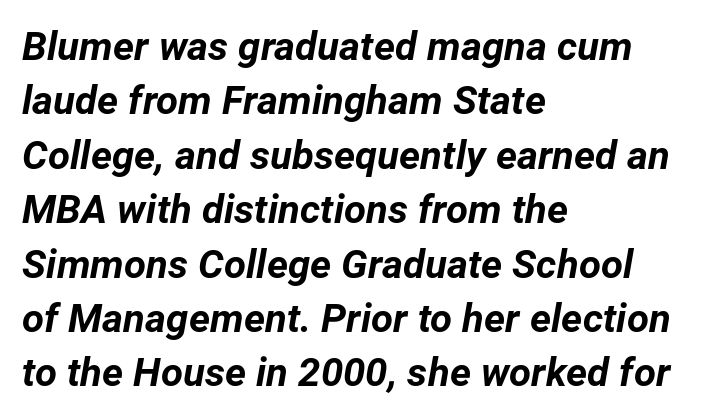
Left-aligned paragraph, ragged on the right. These lines sit exactly where default settings would place them. Every letter is thick-stroked: bold, no question. A typesetter would mark this as italic. Spacing verdict: proportional, widths tailored to each character.
